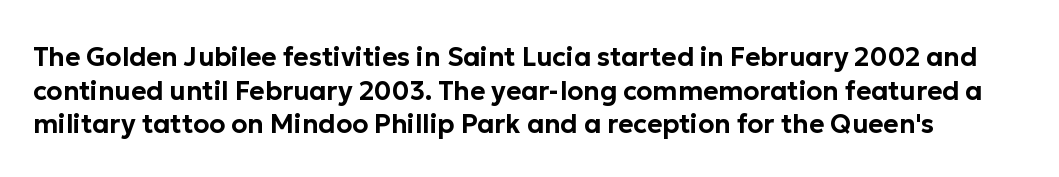
The image shows 26 px text type, upright; set normal line spacing (1.29x), normal letter spacing, not underlined.
